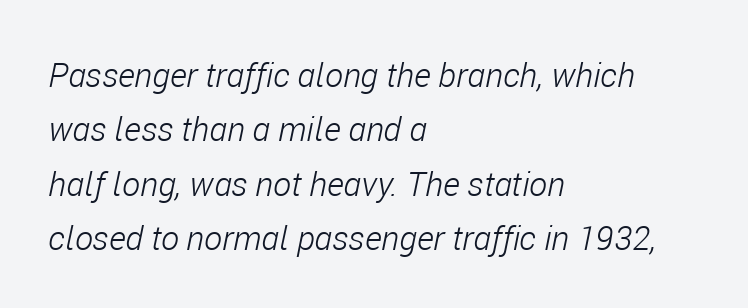
The image shows 34 px light, condensed type, italic (leaning right); set left-aligned, normal line spacing (1.6x), normal letter spacing, not underlined; low stroke contrast and a medium x-height.
